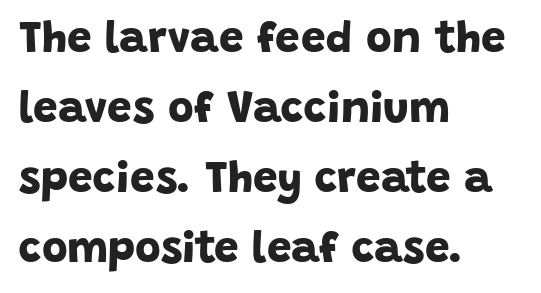
Q: Is the text bold? A: Yes.
Q: Is the typeface a serif or a sans-serif typeface? A: Sans-serif.
Q: Is the text underlined? A: No.
Q: How is the paragraph aligned? A: Left-aligned.
Q: Is the spacing between letters normal or unusually wide? A: Normal.
Q: Is the spacing between lines tight, normal or loose? A: Normal.
Q: Width (condensed, normal, or wide)? A: Normal.
Q: Stroke contrast? A: Low.
Q: x-height? A: Large.
Q: Monospaced? A: No.
